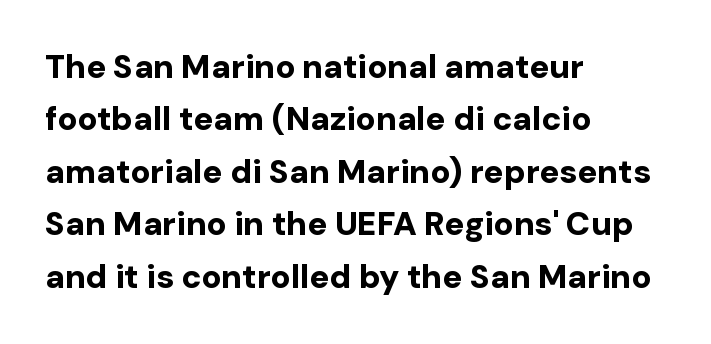
What weight is shown? A full bold with thick strokes. Every stem runs plumb, perpendicular to the baseline. Is this a sans? Yes — the strokes have no serifs. Here the glyphs are tracked normally, forming tight word shapes. Has an underline been added? It has not.
